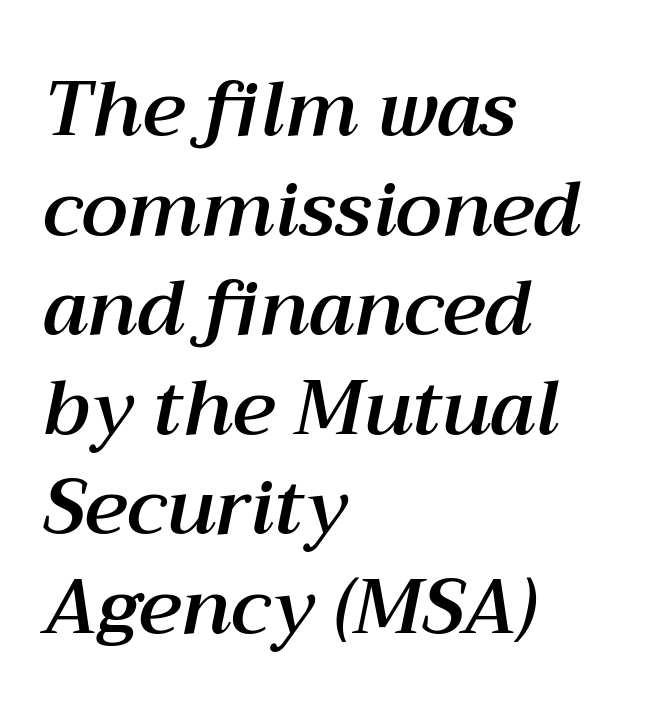
Q: Is the text italic (slanted)? A: Yes, it leans right by about 12 degrees.
Q: Is the text underlined? A: No.
Q: How is the paragraph aligned? A: Left-aligned.
Q: Is the spacing between letters normal or unusually wide? A: Normal.
Q: Is the spacing between lines tight, normal or loose? A: Normal.
Q: Width (condensed, normal, or wide)? A: Normal.
Q: Stroke contrast? A: Medium.
Q: x-height? A: Medium.
Q: Monospaced? A: No.
